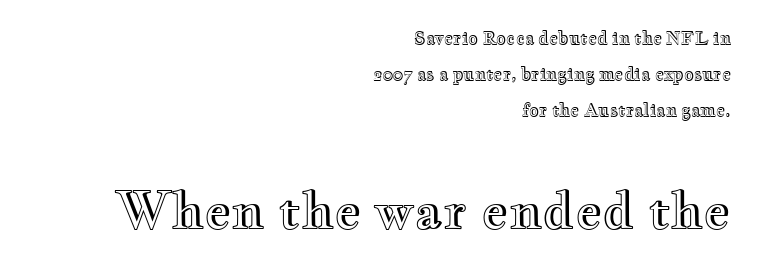
Q: Is the text italic (slanted)? A: No, it is upright.
Q: Is the text underlined? A: No.
Q: How is the paragraph aligned? A: Right-aligned.
Q: Is the spacing between letters normal or unusually wide? A: Normal.
Q: Is the spacing between lines tight, normal or loose? A: Loose.
Q: Which block of text is set in a larger size, the first (top) or the second (bottom)? A: The second (bottom) one.
Q: Width (condensed, normal, or wide)? A: Wide.
Q: x-height? A: Small.
Q: Monospaced? A: No.
